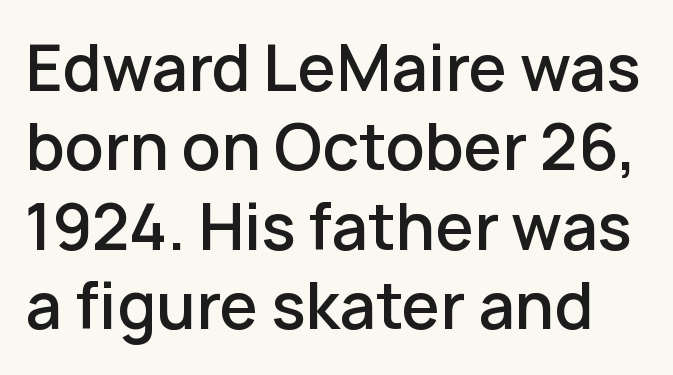
Q: Is the text bold? A: Semi-bold.
Q: Is the text italic (slanted)? A: No, it is upright.
Q: Is the typeface a serif or a sans-serif typeface? A: Sans-serif.
Q: Is the text underlined? A: No.
Q: Is the spacing between letters normal or unusually wide? A: Normal.
Q: Is the spacing between lines tight, normal or loose? A: Normal.
Q: Width (condensed, normal, or wide)? A: Normal.
Q: Stroke contrast? A: Low.
Q: x-height? A: Medium.
Q: Monospaced? A: No.
